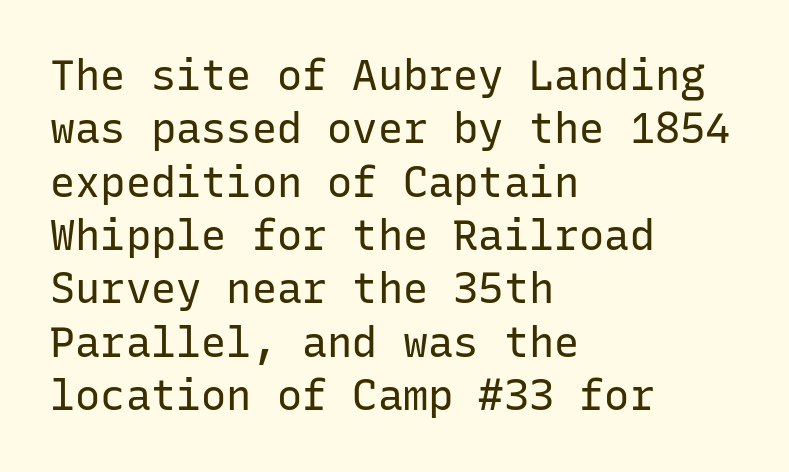
The baseline area is clear. The text block is weighted toward the left margin, trailing off unevenly rightward. Nobody touched the tracking dial on this one. Compared with typical paragraphs, the rows here are spaced about the same.
